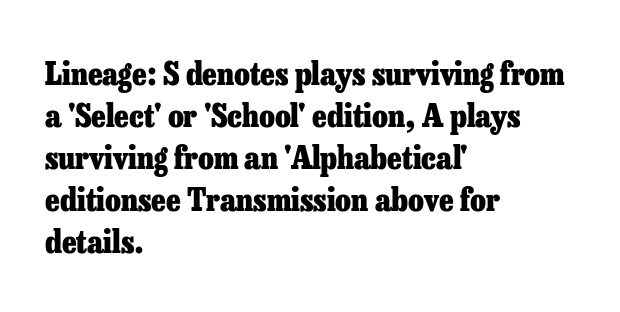
Q: Is the text bold? A: Yes.
Q: Is the text italic (slanted)? A: No, it is upright.
Q: Is the typeface a serif or a sans-serif typeface? A: Serif.
Q: Is the text underlined? A: No.
Q: How is the paragraph aligned? A: Left-aligned.
Q: Is the spacing between letters normal or unusually wide? A: Normal.
Q: Is the spacing between lines tight, normal or loose? A: Normal.
Q: Width (condensed, normal, or wide)? A: Normal.
Q: Stroke contrast? A: Low.
Q: x-height? A: Medium.
Q: Monospaced? A: No.
